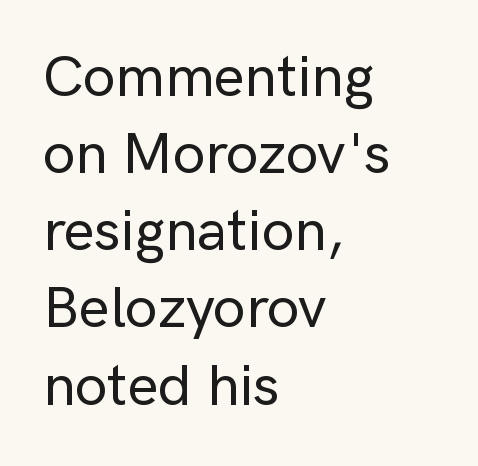
{"serif": "no", "italic": "no", "width": "normal", "stroke_contrast": "low", "x_height": "medium", "monospaced": "no", "underline": "no", "align": "left", "line_spacing": "normal", "line_spacing_ratio": 1.33, "letter_spacing": "normal", "letter_spacing_em": 0.0, "glyph_px": 58}
